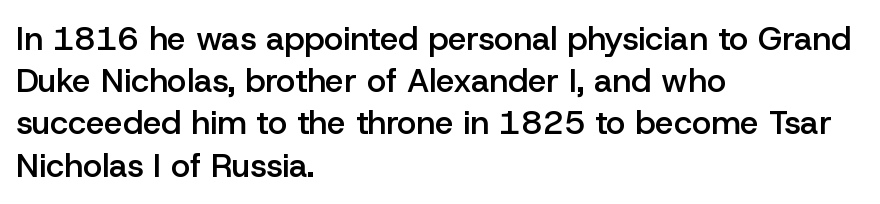
Q: Is the text bold? A: Semi-bold.
Q: Is the text italic (slanted)? A: No, it is upright.
Q: Is the typeface a serif or a sans-serif typeface? A: Sans-serif.
Q: Is the text underlined? A: No.
Q: How is the paragraph aligned? A: Left-aligned.
Q: Is the spacing between letters normal or unusually wide? A: Normal.
Q: Is the spacing between lines tight, normal or loose? A: Normal.
Q: Width (condensed, normal, or wide)? A: Normal.
Q: Stroke contrast? A: Low.
Q: x-height? A: Medium.
Q: Monospaced? A: No.
